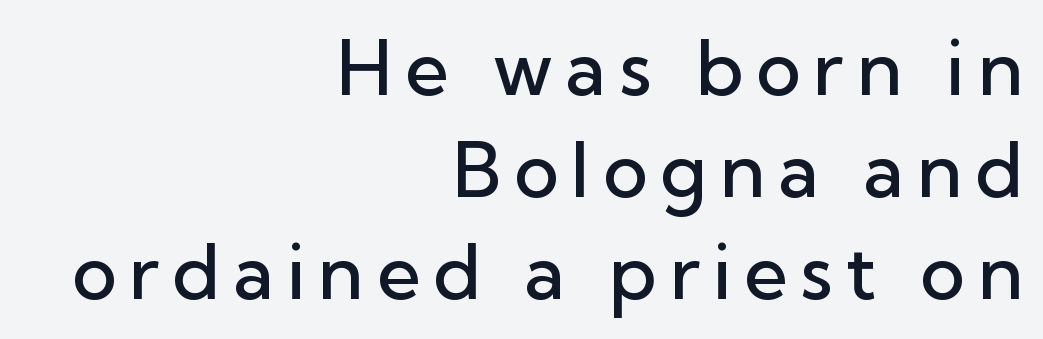
Quick note: underline off. The passage shown is typed in a proportional face where columns would drift. The ragged edge is on the left, which tells us the setting is flush right. Caption: semibold face, moderately heavy strokes. The block of text has a typical density, with ordinary space between rows. This is sans-serif lettering, the kind often seen on screens and signage.
